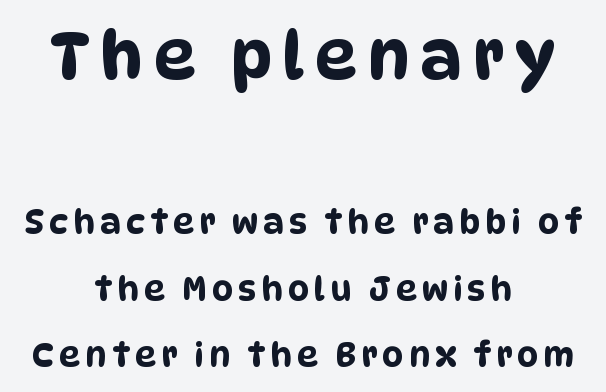
The image shows 66 px condensed sans-serif type; set centered, loose line spacing (2.02x), not underlined; the first (top) block is 2.0x larger; low stroke contrast and a large x-height.
